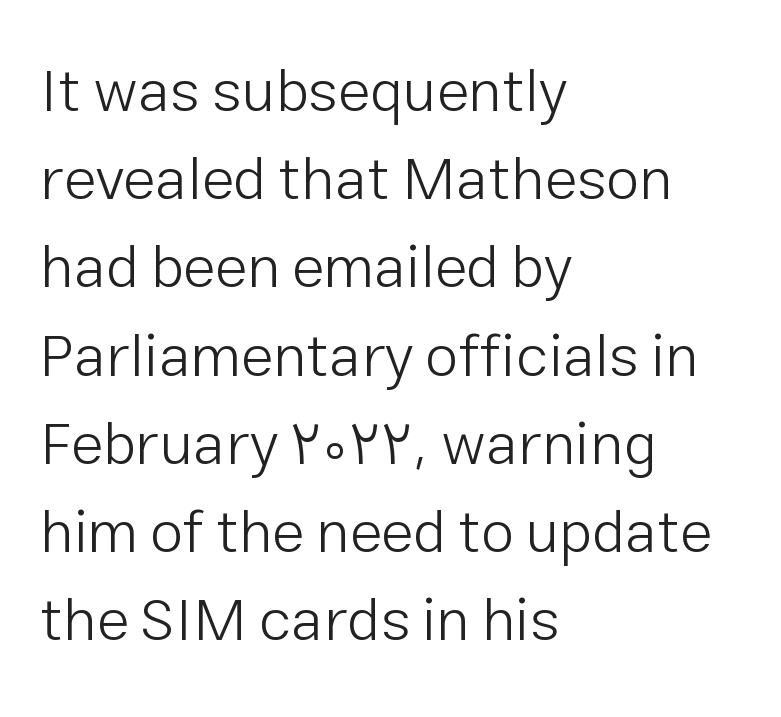
{"serif": "no", "italic": "no", "bold": "no", "weight": "light", "width": "normal", "stroke_contrast": "low", "x_height": "medium", "monospaced": "no", "underline": "no", "align": "left", "line_spacing": "normal", "line_spacing_ratio": 1.47, "letter_spacing": "normal", "letter_spacing_em": 0.0, "glyph_px": 60}
